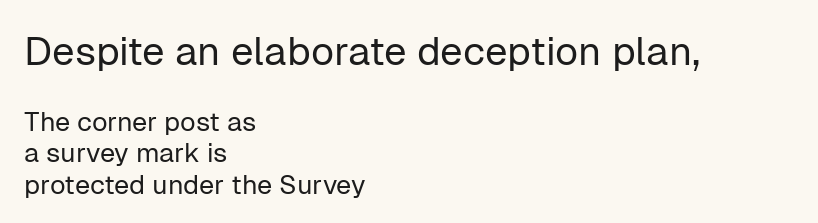
{"serif": "no", "italic": "no", "bold": "no", "weight": "regular", "width": "normal", "stroke_contrast": "low", "x_height": "medium", "monospaced": "no", "underline": "no", "align": "left", "line_spacing_ratio": 1.17, "letter_spacing": "normal", "letter_spacing_em": 0.0, "larger_block": "first", "size_ratio": 1.48, "glyph_px": 40}
